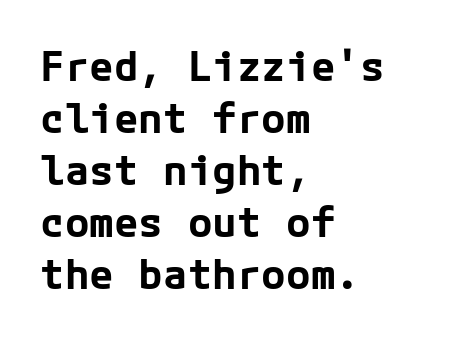
The image shows 41 px bold sans-serif type, upright; set left-aligned, normal line spacing (1.27x), normal letter spacing, not underlined; low stroke contrast and a medium x-height.
